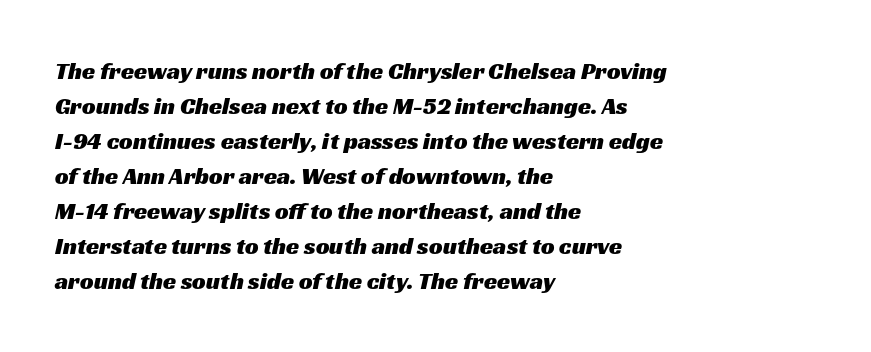
{"underline": "no", "align": "left", "line_spacing": "normal", "line_spacing_ratio": 1.46, "letter_spacing": "normal", "letter_spacing_em": 0.0, "glyph_px": 24}
